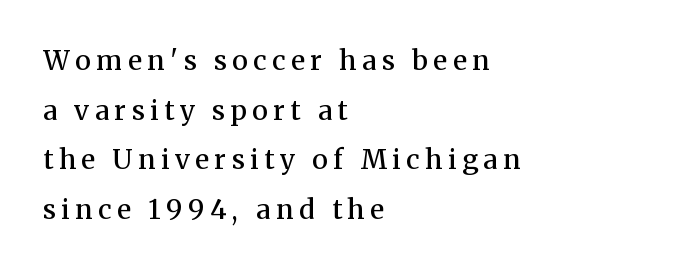
Compared with typical body copy, the letter spacing here is much looser. Quick note: underline off. Posture: upright roman. On the weight axis this lands at semibold, roughly 600.
